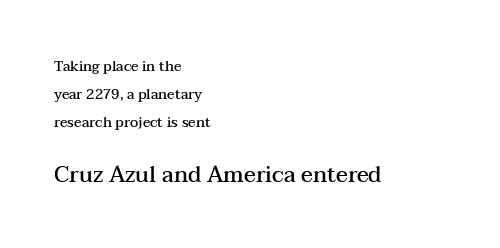
The image shows 22 px text type, upright; set left-aligned, loose line spacing (2.0x), normal letter spacing, not underlined; the second (bottom) block is 1.57x larger.
